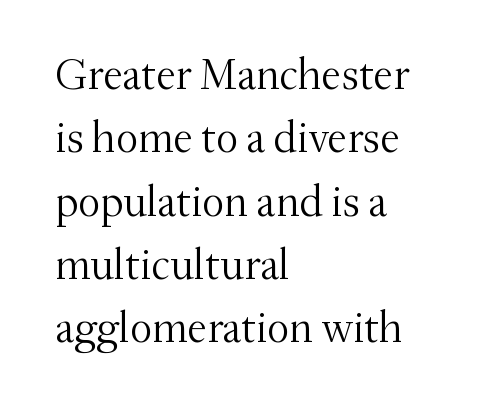
Q: Is the text bold? A: No.
Q: Is the text italic (slanted)? A: No, it is upright.
Q: Is the typeface a serif or a sans-serif typeface? A: Serif.
Q: Is the text underlined? A: No.
Q: How is the paragraph aligned? A: Left-aligned.
Q: Is the spacing between letters normal or unusually wide? A: Normal.
Q: Is the spacing between lines tight, normal or loose? A: Normal.
Q: Width (condensed, normal, or wide)? A: Normal.
Q: Stroke contrast? A: Medium.
Q: x-height? A: Small.
Q: Monospaced? A: No.
